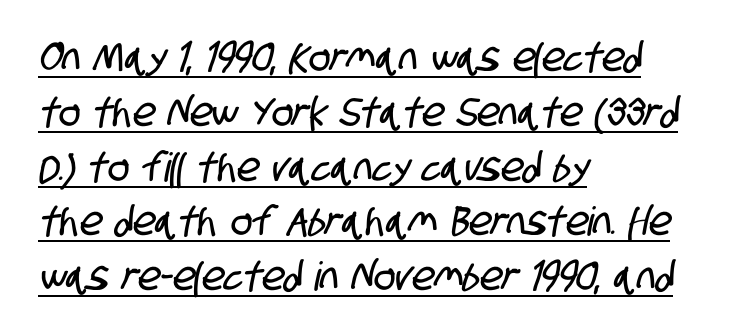
The image shows 40 px condensed sans-serif type; set left-aligned, normal line spacing (1.37x), normal letter spacing, underlined; low stroke contrast and a large x-height.
